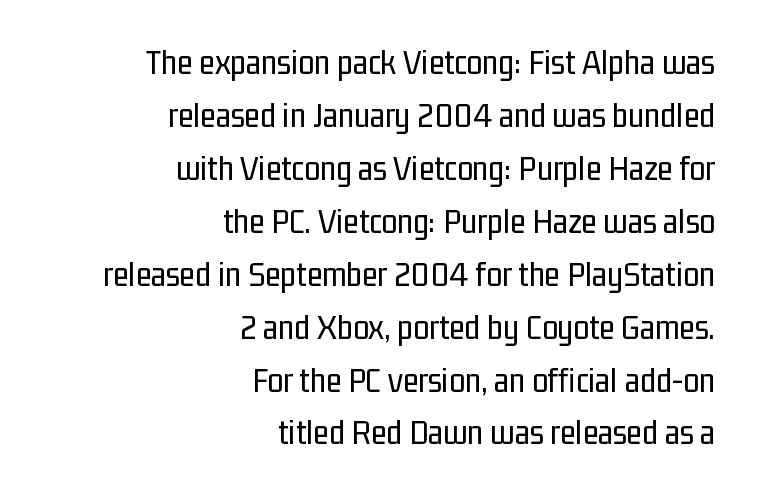
This sample uses plain, unmodified letter spacing. Style check: upright. Look at the bottom of the vertical strokes: they stop flat, with no serifs. Each letter keeps its own natural width here, so spacing adapts to shape.
